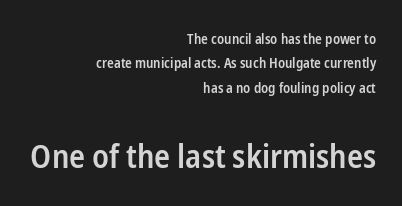
{"serif": "no", "italic": "no", "bold": "semi", "weight": "semibold", "width": "condensed", "stroke_contrast": "low", "x_height": "medium", "monospaced": "no", "underline": "no", "align": "right", "line_spacing_ratio": 1.75, "letter_spacing": "normal", "letter_spacing_em": 0.0, "larger_block": "second", "size_ratio": 2.36, "glyph_px": 33}
